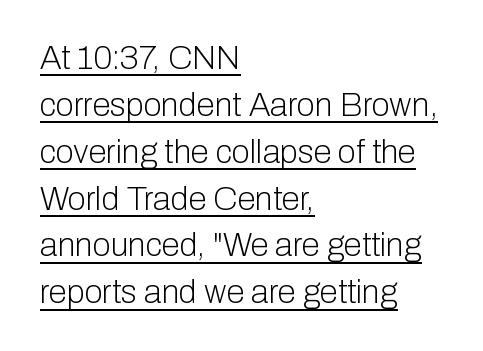
{"serif": "no", "italic": "no", "bold": "no", "weight": "light", "width": "normal", "stroke_contrast": "low", "x_height": "medium", "monospaced": "no", "underline": "yes", "align": "left", "line_spacing": "normal", "line_spacing_ratio": 1.42, "letter_spacing": "normal", "letter_spacing_em": 0.0, "glyph_px": 33}
